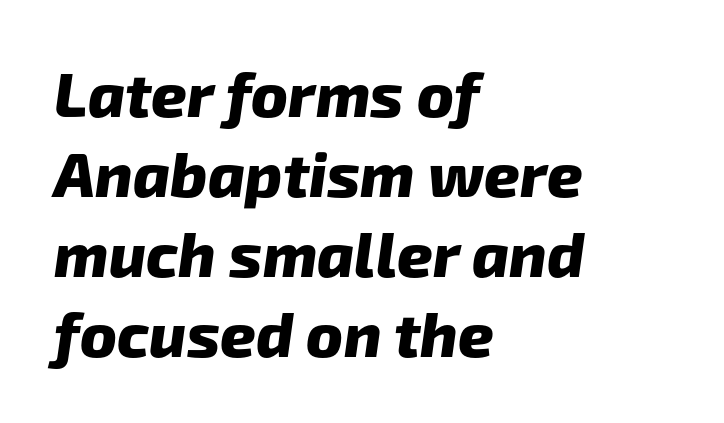
In terms of weight, the rendering is a true, heavy bold. There is no visible air inserted between adjacent glyphs. A typesetter would call this proportional, since set widths differ per character. Letterform terminals end flat and unadorned throughout the passage. One-word summary of the alignment: left.
